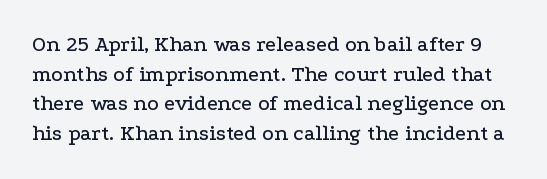
The image shows 22 px text type, upright; set normal line spacing (1.35x), normal letter spacing, not underlined.
